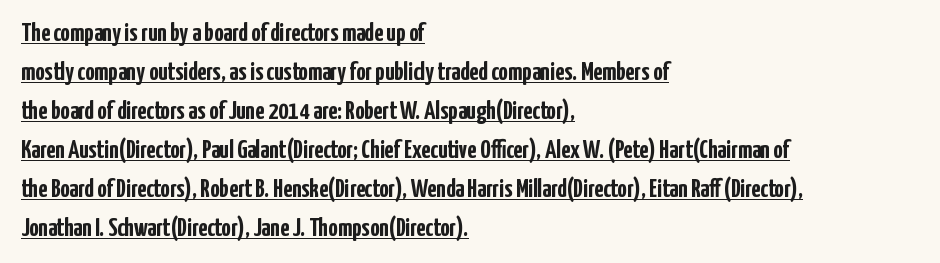
Q: Is the text bold? A: Yes.
Q: Is the text italic (slanted)? A: No, it is upright.
Q: Is the text underlined? A: Yes.
Q: How is the paragraph aligned? A: Left-aligned.
Q: Is the spacing between letters normal or unusually wide? A: Normal.
Q: Is the spacing between lines tight, normal or loose? A: Normal.
